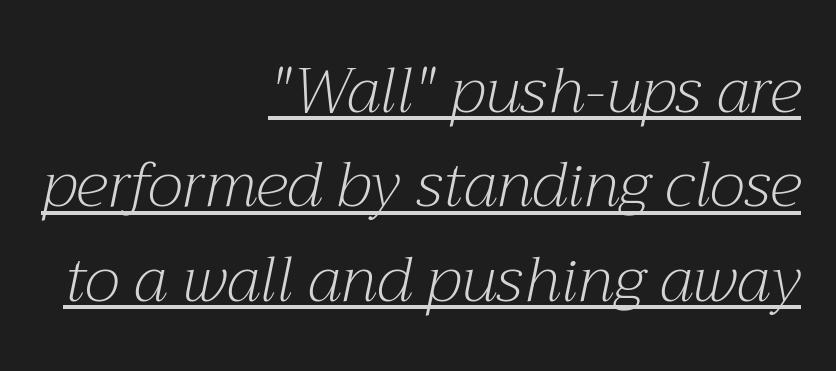
Q: Is the text bold? A: No.
Q: Is the text italic (slanted)? A: Yes, it leans right by about 12 degrees.
Q: Is the typeface a serif or a sans-serif typeface? A: Serif.
Q: Is the text underlined? A: Yes.
Q: How is the paragraph aligned? A: Right-aligned.
Q: Is the spacing between letters normal or unusually wide? A: Normal.
Q: Is the spacing between lines tight, normal or loose? A: Normal.
Q: Width (condensed, normal, or wide)? A: Normal.
Q: Stroke contrast? A: Medium.
Q: x-height? A: Medium.
Q: Monospaced? A: No.
